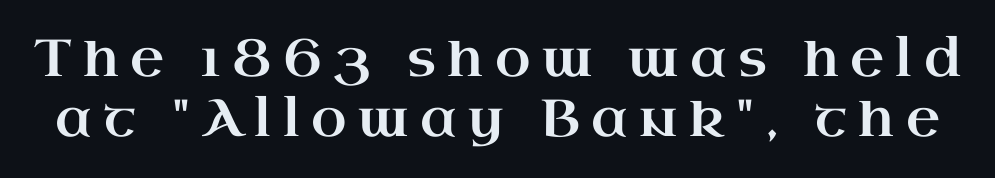
The image shows 52 px wide serif type, upright; set tight line spacing (1.15x), unusually wide letter spacing (+0.22 em), not underlined; high stroke contrast and a small x-height.
